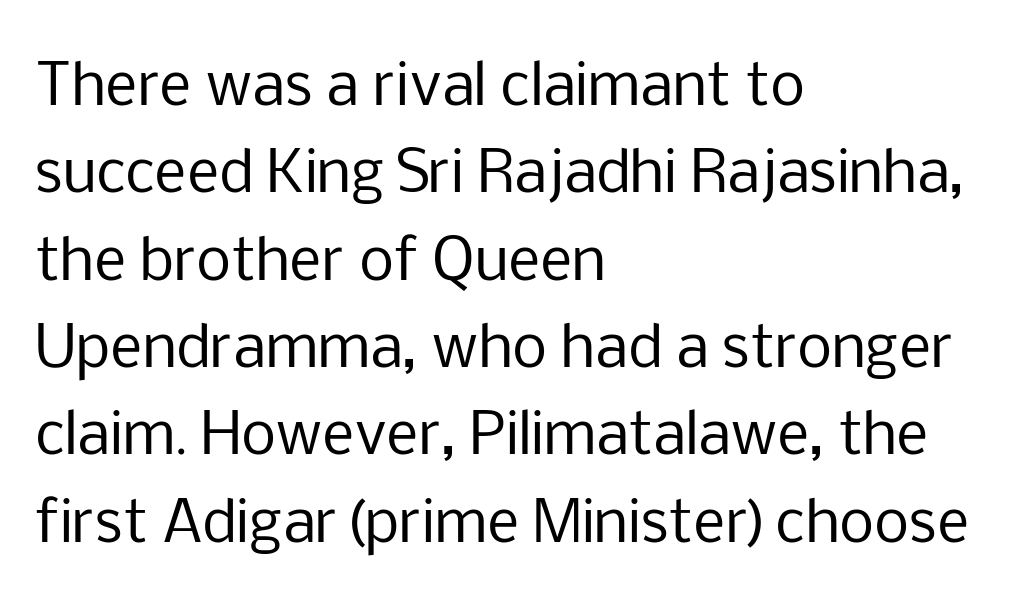
The image shows 56 px regular-weight sans-serif type, upright; set left-aligned, normal line spacing (1.56x), normal letter spacing, not underlined; low stroke contrast and a medium x-height.
